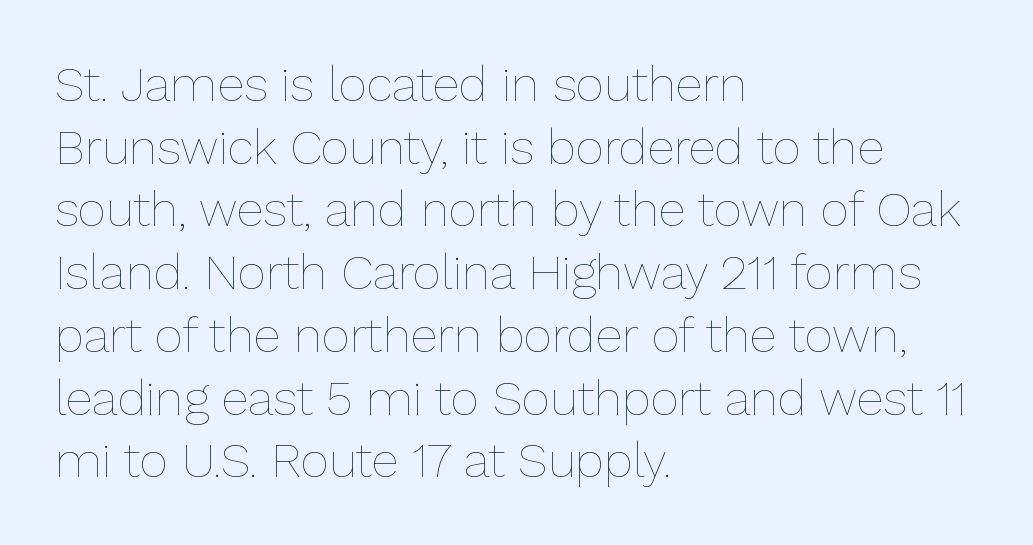
Spacing verdict: proportional, widths tailored to each character. This sample uses plain, unmodified letter spacing. Quick note: not italic, upright. Line starts are locked; line ends wander. No heavy texture on the line: the type isn't bold.
